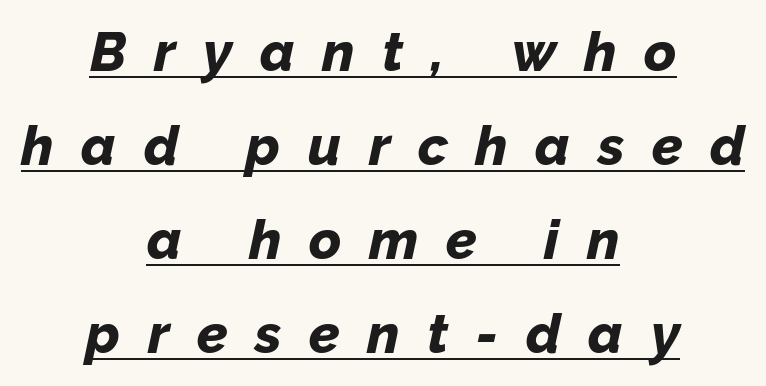
Q: Is the text bold? A: Yes.
Q: Is the text italic (slanted)? A: Yes, it leans right by about 12 degrees.
Q: Is the text underlined? A: Yes.
Q: How is the paragraph aligned? A: Centered.
Q: Is the spacing between letters normal or unusually wide? A: Unusually wide.
Q: Width (condensed, normal, or wide)? A: Normal.
Q: Stroke contrast? A: Low.
Q: x-height? A: Medium.
Q: Monospaced? A: No.
